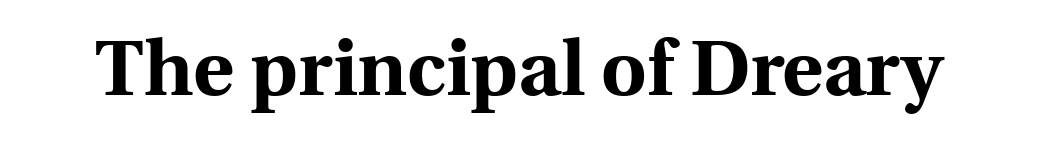
The image shows 78 px bold serif type, upright; set normal letter spacing, not underlined; a medium x-height.
